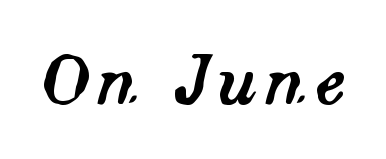
{"italic": "yes", "lean": "right", "slant_degrees": 14, "width": "normal", "stroke_contrast": "medium", "x_height": "small", "monospaced": "no", "underline": "no", "glyph_px": 65}
